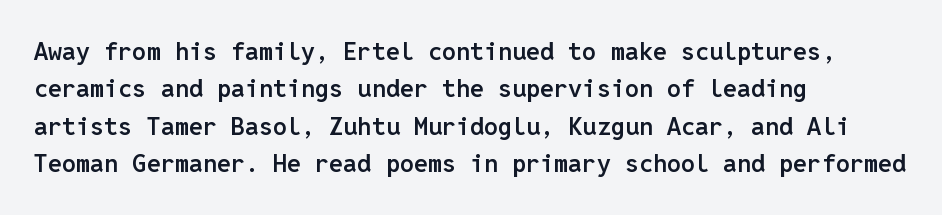
The image shows 25 px text type, upright; set left-aligned, normal line spacing (1.5x), normal letter spacing, not underlined.
